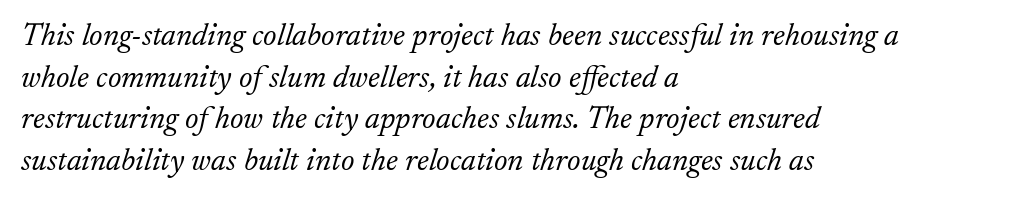
Q: Is the text bold? A: No.
Q: Is the text italic (slanted)? A: Yes, it leans right by about 17 degrees.
Q: Is the typeface a serif or a sans-serif typeface? A: Serif.
Q: Is the text underlined? A: No.
Q: How is the paragraph aligned? A: Left-aligned.
Q: Is the spacing between letters normal or unusually wide? A: Normal.
Q: Is the spacing between lines tight, normal or loose? A: Normal.
Q: Width (condensed, normal, or wide)? A: Normal.
Q: Stroke contrast? A: Low.
Q: x-height? A: Small.
Q: Monospaced? A: No.
